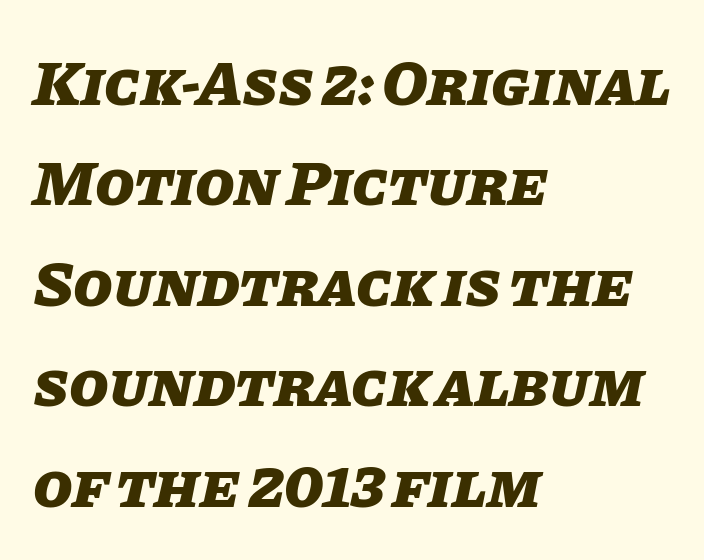
Q: Is the text bold? A: Yes.
Q: Is the text italic (slanted)? A: Yes, it leans right by about 11 degrees.
Q: Is the text underlined? A: No.
Q: How is the paragraph aligned? A: Left-aligned.
Q: Is the spacing between letters normal or unusually wide? A: Normal.
Q: Is the spacing between lines tight, normal or loose? A: Normal.
Q: Width (condensed, normal, or wide)? A: Normal.
Q: Stroke contrast? A: Low.
Q: x-height? A: Large.
Q: Monospaced? A: No.
